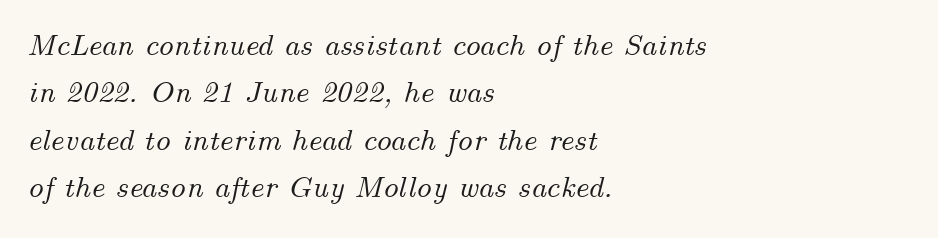
The image shows 31 px text type, italic (leaning right); set left-aligned, normal line spacing (1.53x), normal letter spacing, not underlined; medium stroke contrast and a small x-height.
